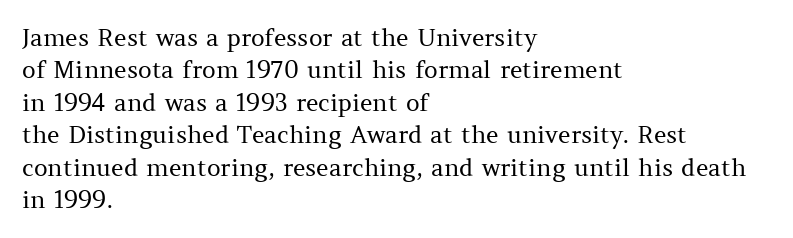
The image shows 24 px text type, upright; set left-aligned, normal line spacing (1.35x), normal letter spacing, not underlined.
